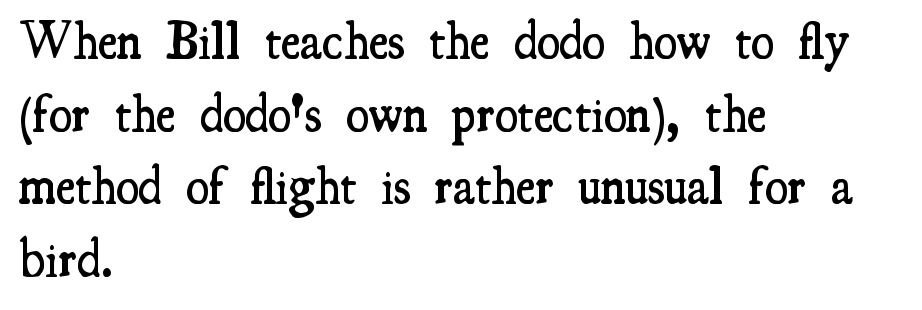
{"serif": "yes", "italic": "no", "bold": "semi", "weight": "semibold", "width": "condensed", "stroke_contrast": "medium", "x_height": "small", "monospaced": "no", "underline": "no", "align": "left", "line_spacing": "normal", "line_spacing_ratio": 1.37, "letter_spacing": "normal", "letter_spacing_em": 0.0, "glyph_px": 53}
